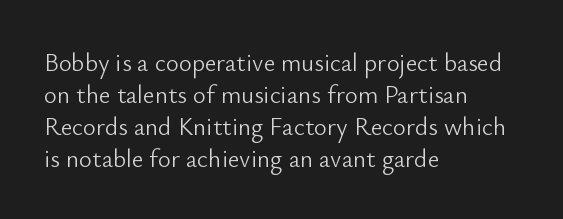
{"italic": "no", "bold": "no", "underline": "no", "align": "left", "line_spacing": "normal", "line_spacing_ratio": 1.28, "letter_spacing": "normal", "letter_spacing_em": 0.0, "glyph_px": 25}
